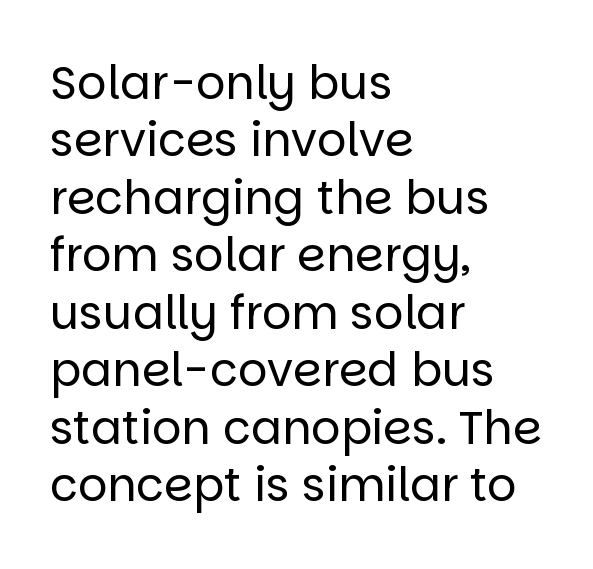
Q: Is the text bold? A: No.
Q: Is the text italic (slanted)? A: No, it is upright.
Q: Is the typeface a serif or a sans-serif typeface? A: Sans-serif.
Q: Is the text underlined? A: No.
Q: How is the paragraph aligned? A: Left-aligned.
Q: Is the spacing between letters normal or unusually wide? A: Normal.
Q: Is the spacing between lines tight, normal or loose? A: Normal.
Q: Width (condensed, normal, or wide)? A: Normal.
Q: Stroke contrast? A: Low.
Q: x-height? A: Large.
Q: Monospaced? A: No.
